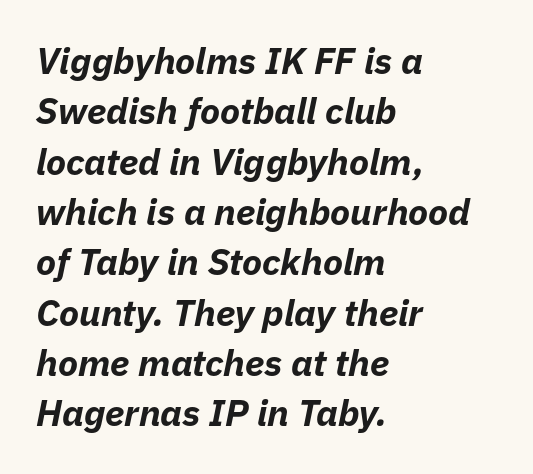
This rendering uses left alignment, leaving the right contour irregular. A full-strength bold gives these letters their thick strokes. The string is rendered with underlining switched off. You could not count columns in this text — the font is proportionally spaced. Each new line begins a customary step beneath the previous one.
